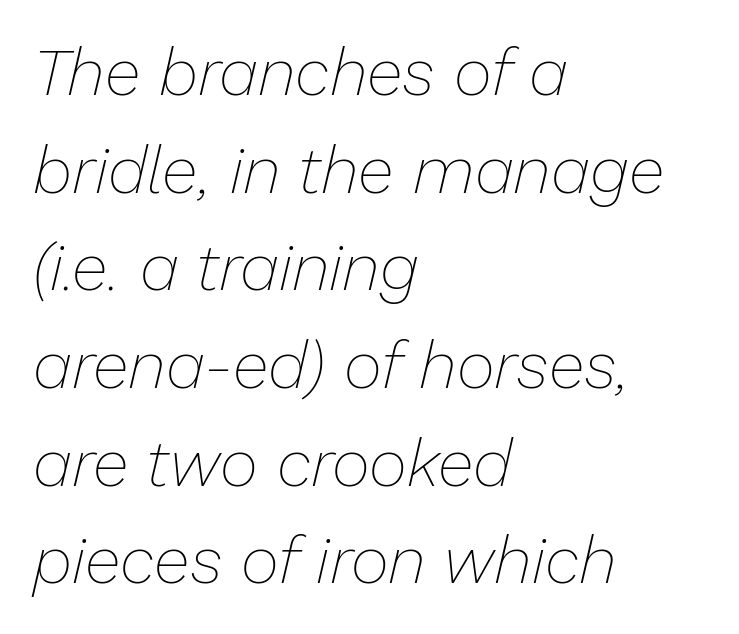
Q: Is the text bold? A: No.
Q: Is the text italic (slanted)? A: Yes, it leans right by about 13 degrees.
Q: Is the text underlined? A: No.
Q: How is the paragraph aligned? A: Left-aligned.
Q: Is the spacing between letters normal or unusually wide? A: Normal.
Q: Is the spacing between lines tight, normal or loose? A: Normal.
Q: Width (condensed, normal, or wide)? A: Normal.
Q: Stroke contrast? A: Low.
Q: x-height? A: Medium.
Q: Monospaced? A: No.
